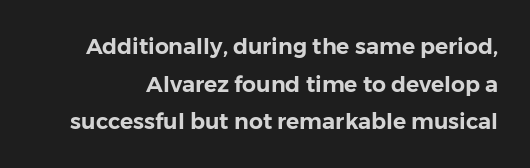
The image shows 22 px text type, upright; set line spacing 1.71x, normal letter spacing, not underlined.
